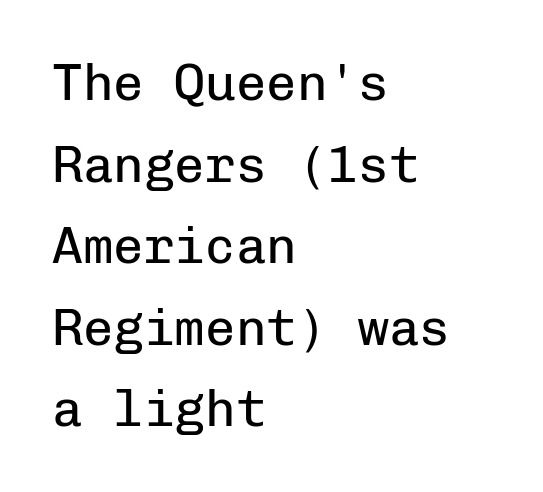
Q: Is the text bold? A: No.
Q: Is the text italic (slanted)? A: No, it is upright.
Q: Is the typeface a serif or a sans-serif typeface? A: Sans-serif.
Q: Is the text underlined? A: No.
Q: How is the paragraph aligned? A: Left-aligned.
Q: Is the spacing between letters normal or unusually wide? A: Normal.
Q: Is the spacing between lines tight, normal or loose? A: Normal.
Q: Width (condensed, normal, or wide)? A: Normal.
Q: Stroke contrast? A: Low.
Q: x-height? A: Medium.
Q: Monospaced? A: Yes.
